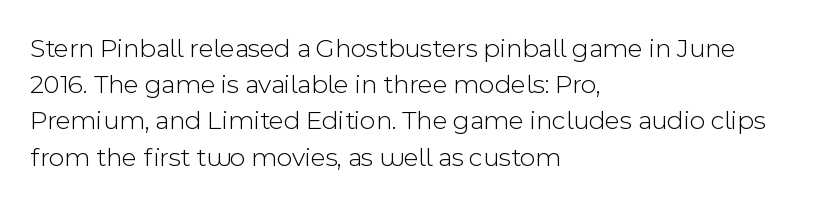
Q: Is the text bold? A: No.
Q: Is the text italic (slanted)? A: No, it is upright.
Q: Is the text underlined? A: No.
Q: How is the paragraph aligned? A: Left-aligned.
Q: Is the spacing between letters normal or unusually wide? A: Normal.
Q: Is the spacing between lines tight, normal or loose? A: Normal.
